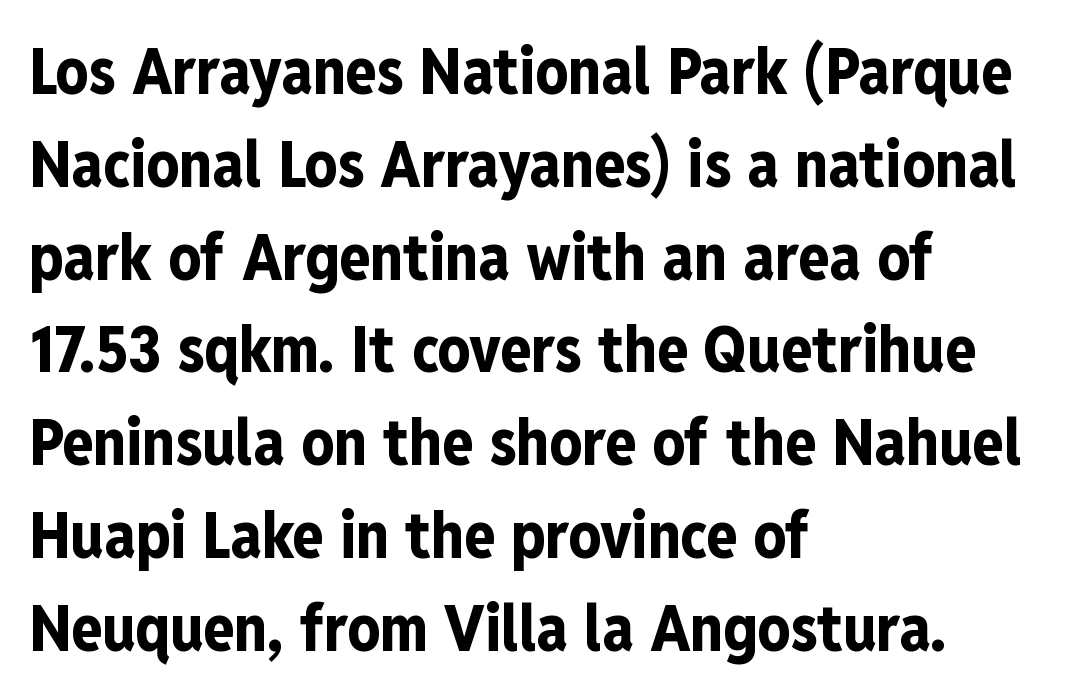
The image shows 64 px bold, condensed sans-serif type, upright; set left-aligned, normal line spacing (1.45x), normal letter spacing, not underlined; low stroke contrast and a medium x-height.
